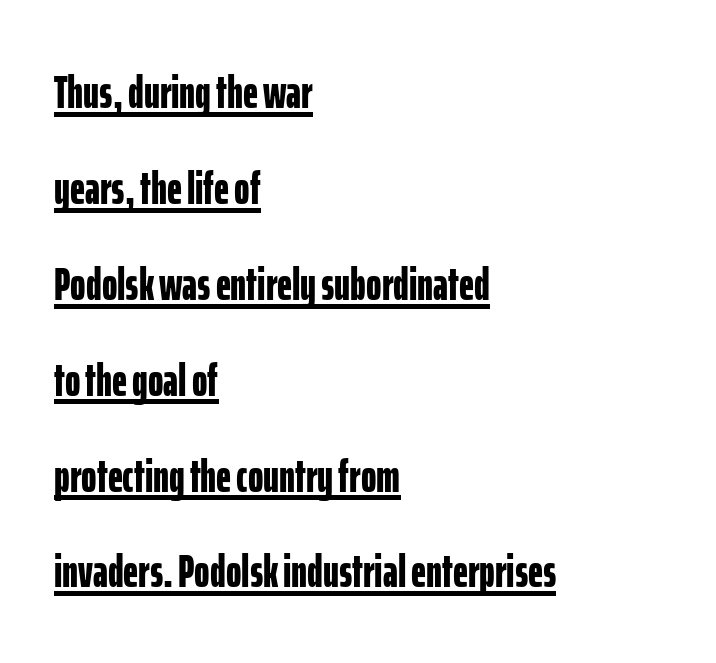
The image shows 47 px bold, condensed sans-serif type, upright; set left-aligned, loose line spacing (2.04x), normal letter spacing, underlined; low stroke contrast and a medium x-height.
